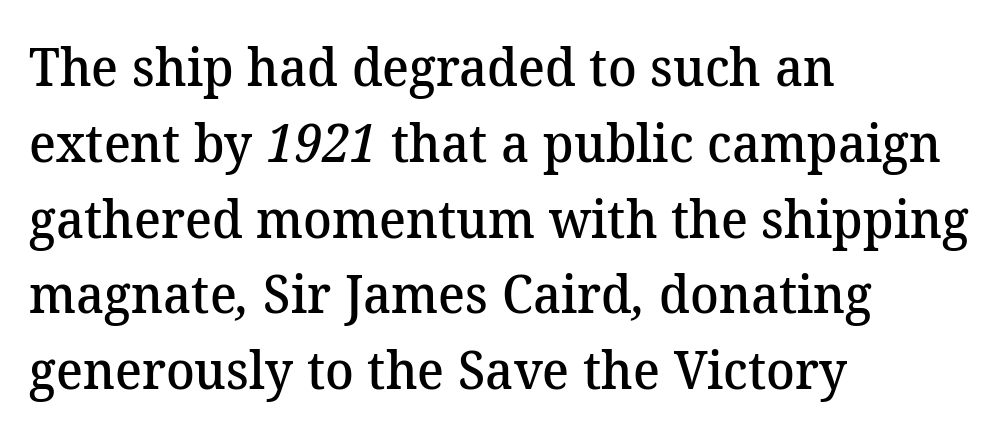
Q: Is the text bold? A: Semi-bold.
Q: Is the typeface a serif or a sans-serif typeface? A: Serif.
Q: Is the text underlined? A: No.
Q: How is the paragraph aligned? A: Left-aligned.
Q: Is the spacing between letters normal or unusually wide? A: Normal.
Q: Is the spacing between lines tight, normal or loose? A: Normal.
Q: Width (condensed, normal, or wide)? A: Normal.
Q: Stroke contrast? A: Medium.
Q: x-height? A: Medium.
Q: Monospaced? A: No.
